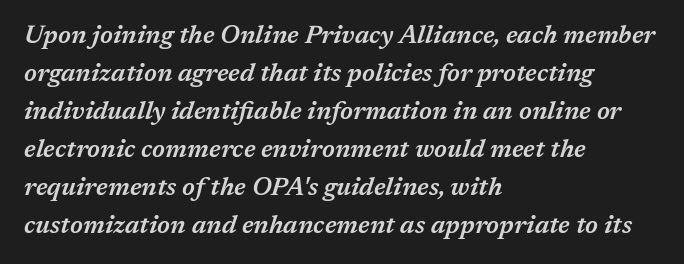
Glyph-to-glyph distance matches everyday printed text. Successive baselines arrive at the customary interval. Rule under the text: the space is simply empty. Characters are canted at an angle relative to the baseline's perpendicular. On the weight axis this lands at semibold, roughly 600. This sample is left-justified, so line endings fall wherever the words run out.
